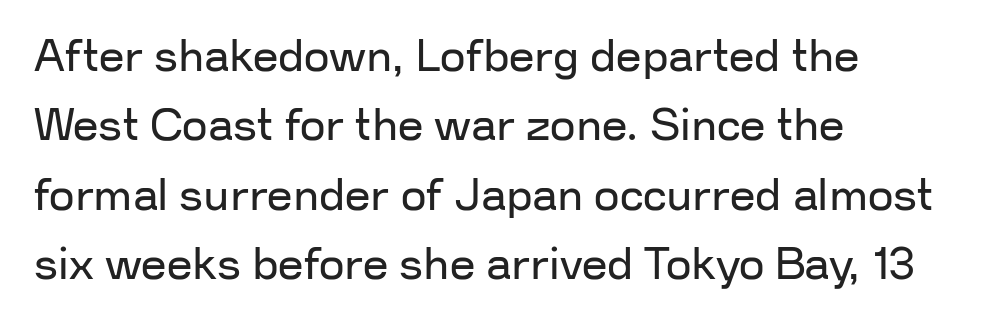
Tracking value appears to be zero — textbook default spacing. Each new line begins a customary step beneath the previous one. The letters look calm and open, with moderate or lighter stems. The gap between lines stays unmarked.
